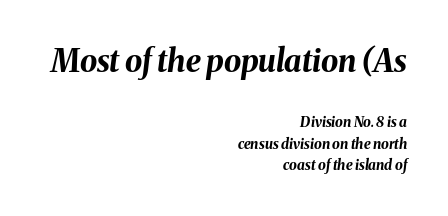
Q: Is the text bold? A: Yes.
Q: Is the text italic (slanted)? A: Yes, it leans right by about 8 degrees.
Q: Is the text underlined? A: No.
Q: How is the paragraph aligned? A: Right-aligned.
Q: Is the spacing between letters normal or unusually wide? A: Normal.
Q: Is the spacing between lines tight, normal or loose? A: Normal.
Q: Which block of text is set in a larger size, the first (top) or the second (bottom)? A: The first (top) one.
Q: Width (condensed, normal, or wide)? A: Normal.
Q: Stroke contrast? A: Medium.
Q: x-height? A: Medium.
Q: Monospaced? A: No.
